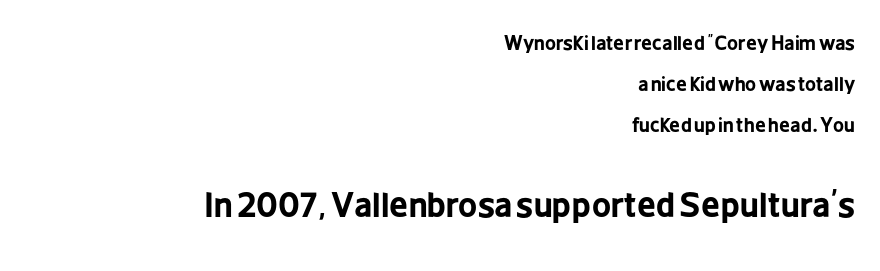
{"serif": "no", "italic": "no", "bold": "yes", "weight": "bold", "width": "condensed", "stroke_contrast": "low", "x_height": "medium", "monospaced": "no", "underline": "no", "align": "right", "line_spacing": "loose", "line_spacing_ratio": 2.15, "letter_spacing": "normal", "letter_spacing_em": 0.0, "larger_block": "second", "size_ratio": 1.74, "glyph_px": 33}
